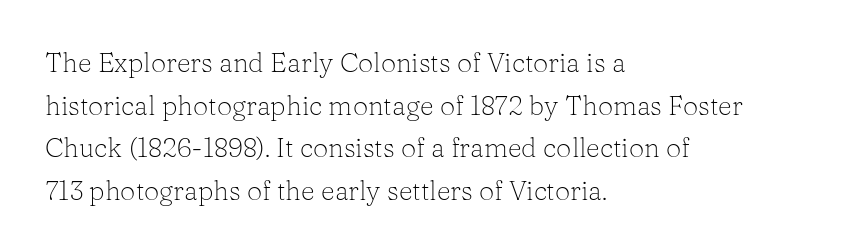
Q: Is the text bold? A: No.
Q: Is the text italic (slanted)? A: No, it is upright.
Q: Is the text underlined? A: No.
Q: How is the paragraph aligned? A: Left-aligned.
Q: Is the spacing between letters normal or unusually wide? A: Normal.
Q: Is the spacing between lines tight, normal or loose? A: Normal.
